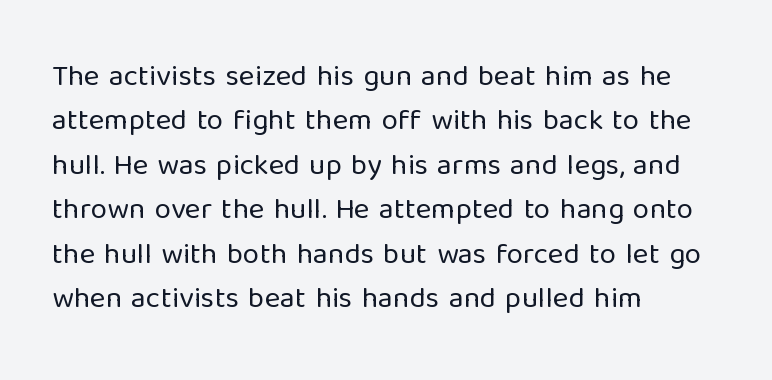
{"serif": "no", "italic": "no", "bold": "no", "weight": "regular", "width": "normal", "stroke_contrast": "low", "x_height": "medium", "monospaced": "no", "underline": "no", "align": "left", "line_spacing": "normal", "line_spacing_ratio": 1.48, "letter_spacing": "normal", "letter_spacing_em": 0.0, "glyph_px": 30}
